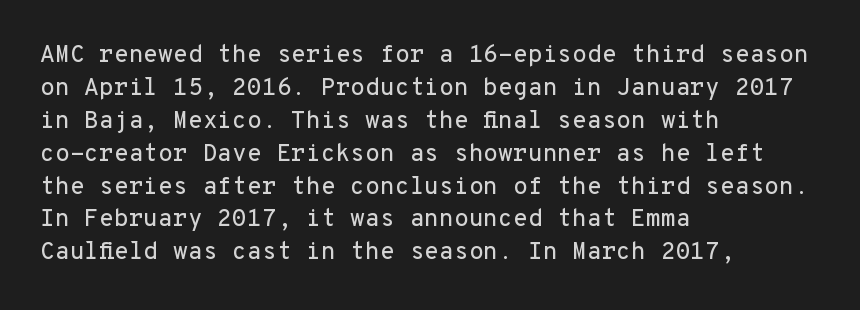
The image shows 24 px text type, upright; set left-aligned, normal line spacing (1.37x), normal letter spacing, not underlined.
